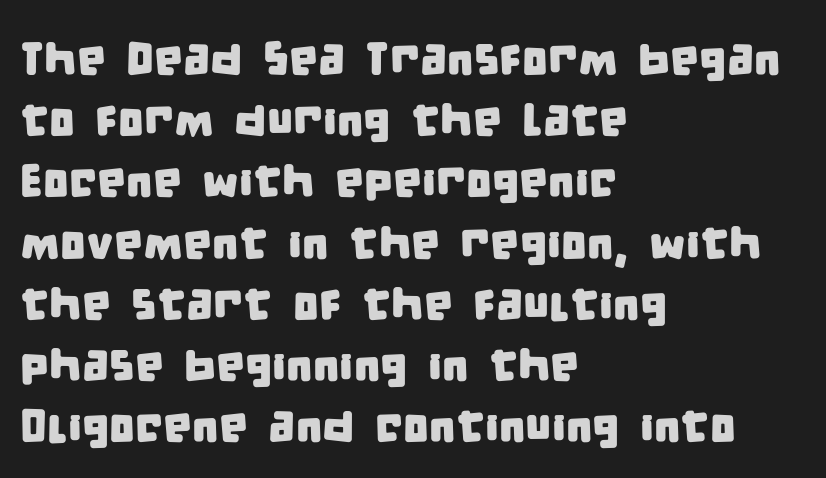
Letter spacing: default. Type style note: lacks serifs. Regular leading. The text block is weighted toward the left margin, trailing off unevenly rightward. The passage shown is typed in a proportional face where columns would drift.
